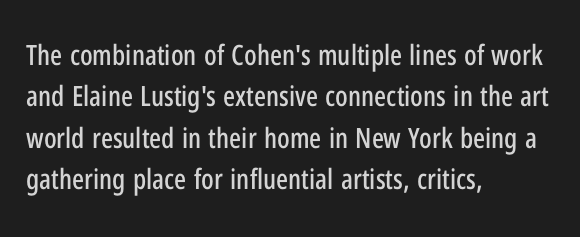
If you measured baseline to baseline, you'd find a middling distance. This is the regular roman posture of the typeface. The strip under each line holds only bare page. The rendering shows plain stroke endings on the letterforms — a sans-serif design. Here the designer chose a conventional face with non-uniform glyph widths. The passage shown has conventional tracking throughout.
